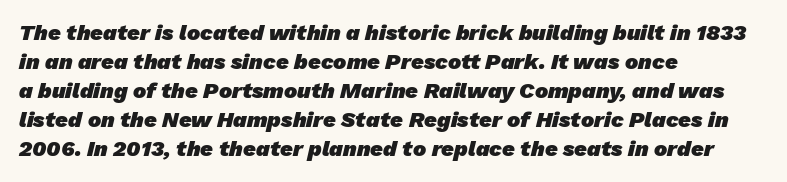
Q: Is the text bold? A: Yes.
Q: Is the text underlined? A: No.
Q: How is the paragraph aligned? A: Left-aligned.
Q: Is the spacing between letters normal or unusually wide? A: Normal.
Q: Is the spacing between lines tight, normal or loose? A: Normal.
